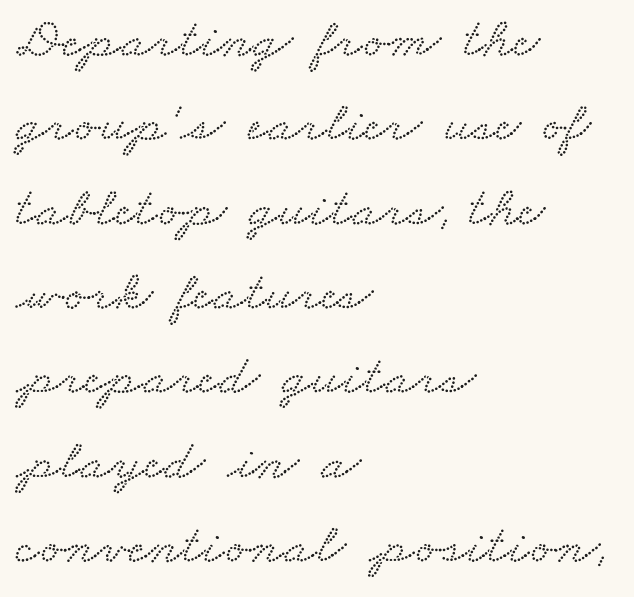
{"serif": "yes", "width": "wide", "stroke_contrast": "low", "x_height": "small", "monospaced": "no", "underline": "no", "align": "left", "line_spacing": "normal", "line_spacing_ratio": 1.48, "letter_spacing": "normal", "letter_spacing_em": 0.0, "glyph_px": 57}
